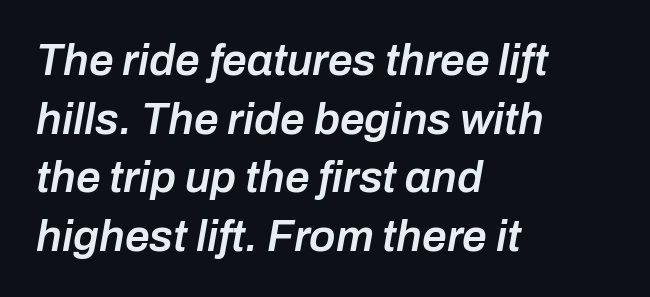
The image shows 44 px semibold type, italic (leaning right); set left-aligned, normal line spacing (1.33x), normal letter spacing, not underlined; low stroke contrast and a medium x-height.
